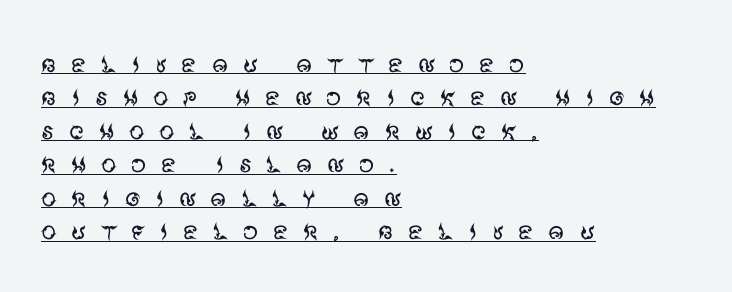
The cut favours lightness, reaching ordinary text weight at its darkest. Quick note: not italic, upright. The letters advance in unequal steps, a hallmark of proportional type. A typesetter would call this heavily tracked-out type. What's the leading like? Squeezed, with rows nearly overlapping.
